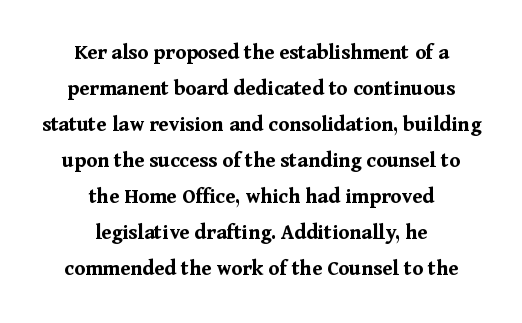
{"italic": "no", "bold": "yes", "underline": "no", "align": "center", "line_spacing": "normal", "line_spacing_ratio": 1.64, "letter_spacing": "normal", "letter_spacing_em": 0.0, "glyph_px": 22}
